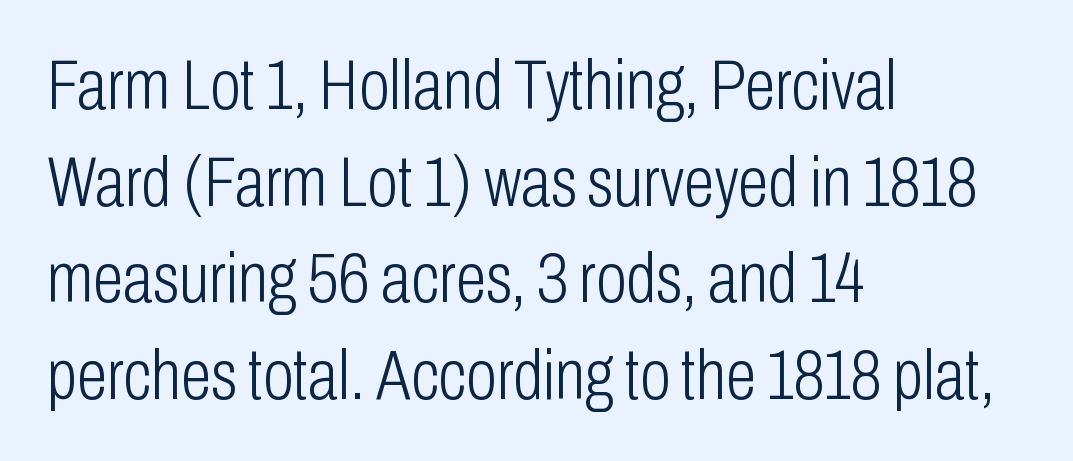
{"serif": "no", "italic": "no", "bold": "no", "weight": "light", "width": "condensed", "stroke_contrast": "low", "x_height": "medium", "monospaced": "no", "underline": "no", "align": "left", "line_spacing": "normal", "line_spacing_ratio": 1.38, "letter_spacing": "normal", "letter_spacing_em": 0.0, "glyph_px": 70}
